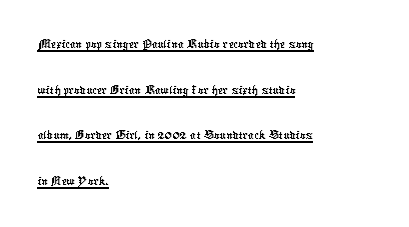
The image shows 29 px condensed sans-serif type; set left-aligned, normal line spacing (1.57x), normal letter spacing, underlined; low stroke contrast and a medium x-height.
